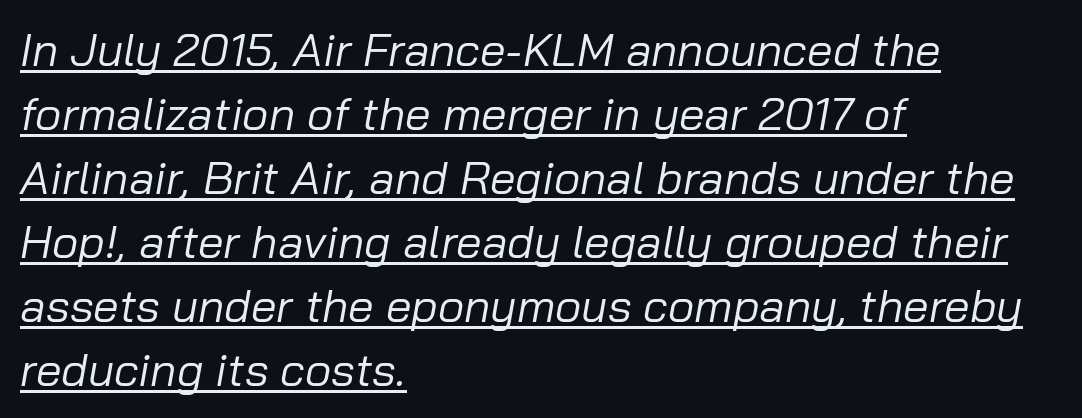
The image shows 46 px regular-weight type, italic (leaning right); set left-aligned, normal line spacing (1.39x), normal letter spacing, underlined; low stroke contrast and a medium x-height.
